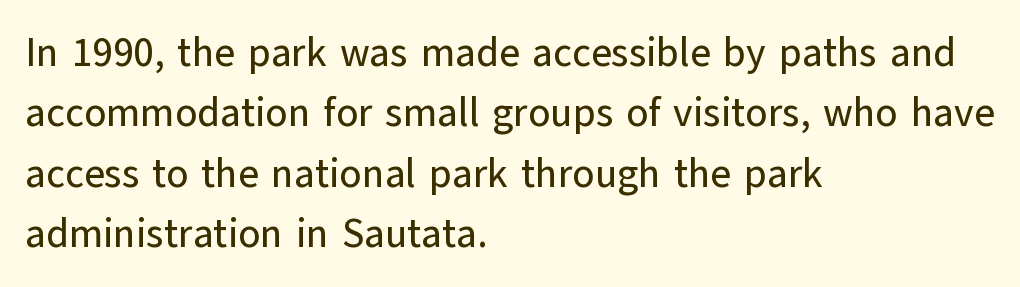
{"serif": "no", "italic": "no", "width": "normal", "stroke_contrast": "low", "x_height": "medium", "monospaced": "no", "underline": "no", "align": "left", "line_spacing": "normal", "line_spacing_ratio": 1.51, "letter_spacing": "normal", "letter_spacing_em": 0.0, "glyph_px": 40}
